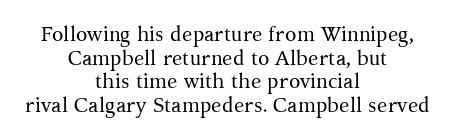
Each word holds together tightly as a unit, with standard inter-letter gaps. The gap between lines stays unmarked. These lines stack symmetrically, like a column narrowing and widening about its center. No chunkiness to these letters — they're not bold. Tightly led — the rows are bunched. The axis of the letterforms is exactly vertical.
